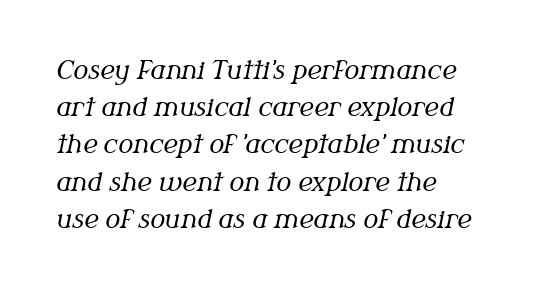
The image shows 25 px text type, italic (leaning right); set left-aligned, normal line spacing (1.49x), normal letter spacing, not underlined.
